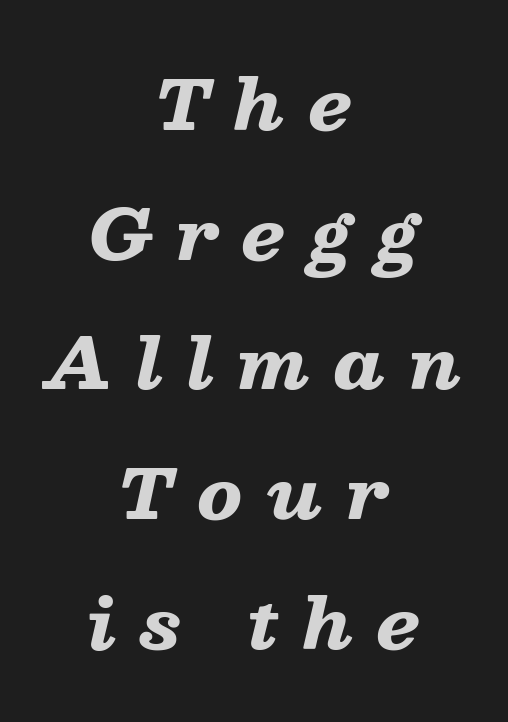
{"italic": "yes", "lean": "right", "slant_degrees": 13, "bold": "yes", "weight": "heavy", "width": "wide", "stroke_contrast": "low", "x_height": "medium", "monospaced": "no", "underline": "no", "align": "center", "line_spacing_ratio": 1.88, "letter_spacing": "wide", "letter_spacing_em": 0.34, "glyph_px": 69}
